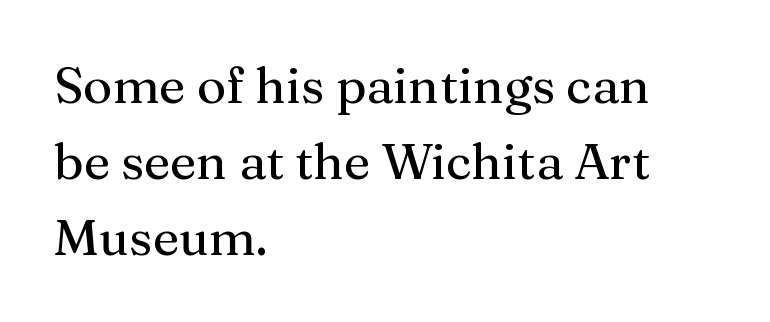
{"serif": "yes", "italic": "no", "width": "normal", "stroke_contrast": "medium", "x_height": "medium", "monospaced": "no", "underline": "no", "align": "left", "line_spacing": "normal", "line_spacing_ratio": 1.52, "letter_spacing": "normal", "letter_spacing_em": 0.0, "glyph_px": 50}
